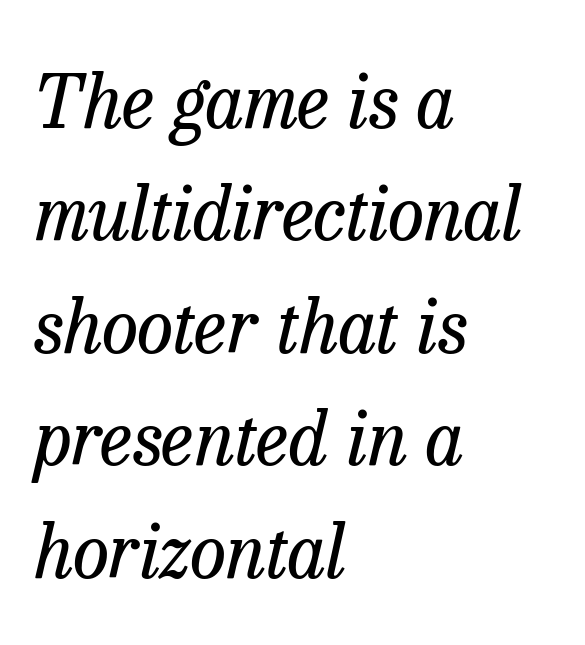
The image shows 74 px regular-weight serif type, italic (leaning right); set left-aligned, normal line spacing (1.52x), normal letter spacing, not underlined; low stroke contrast and a medium x-height.
